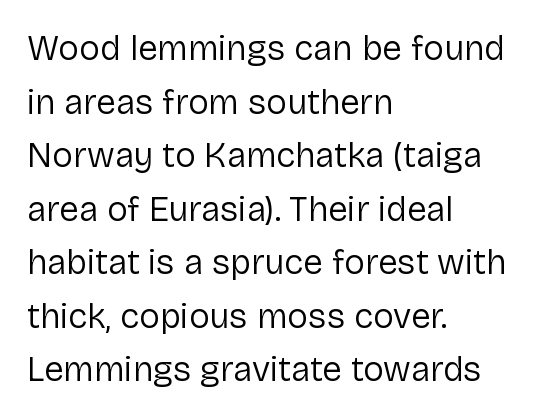
Q: Is the text bold? A: No.
Q: Is the text italic (slanted)? A: No, it is upright.
Q: Is the typeface a serif or a sans-serif typeface? A: Sans-serif.
Q: Is the text underlined? A: No.
Q: How is the paragraph aligned? A: Left-aligned.
Q: Is the spacing between letters normal or unusually wide? A: Normal.
Q: Is the spacing between lines tight, normal or loose? A: Normal.
Q: Width (condensed, normal, or wide)? A: Normal.
Q: Stroke contrast? A: Low.
Q: x-height? A: Medium.
Q: Monospaced? A: No.
